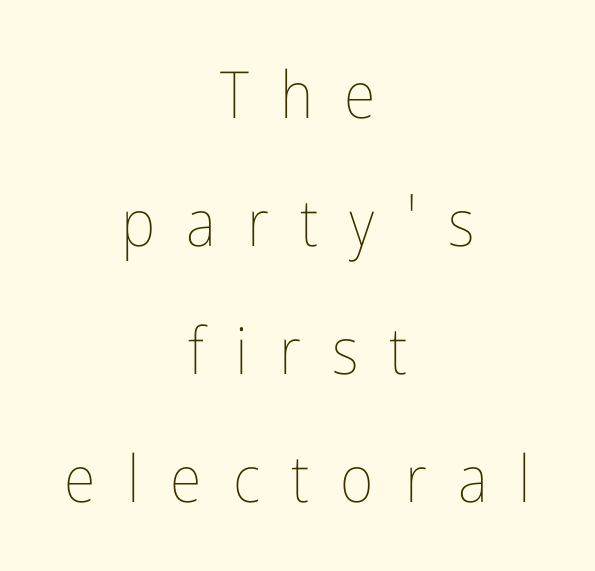
{"italic": "no", "bold": "no", "weight": "thin", "width": "condensed", "stroke_contrast": "low", "x_height": "medium", "monospaced": "no", "underline": "no", "align": "center", "line_spacing": "loose", "line_spacing_ratio": 1.97, "letter_spacing": "wide", "letter_spacing_em": 0.48, "glyph_px": 65}
